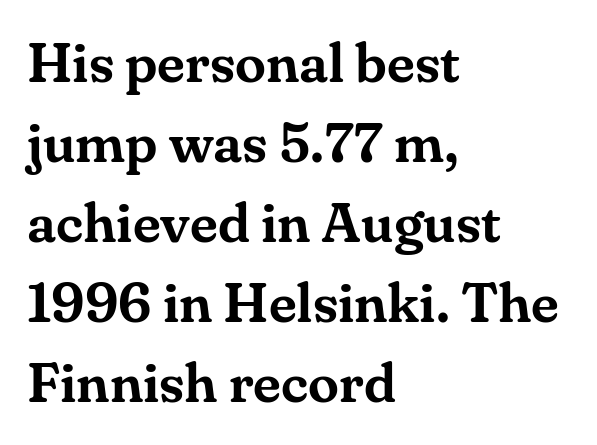
Q: Is the text italic (slanted)? A: No, it is upright.
Q: Is the typeface a serif or a sans-serif typeface? A: Serif.
Q: Is the text underlined? A: No.
Q: How is the paragraph aligned? A: Left-aligned.
Q: Is the spacing between letters normal or unusually wide? A: Normal.
Q: Is the spacing between lines tight, normal or loose? A: Normal.
Q: Width (condensed, normal, or wide)? A: Normal.
Q: Stroke contrast? A: Medium.
Q: x-height? A: Small.
Q: Monospaced? A: No.
